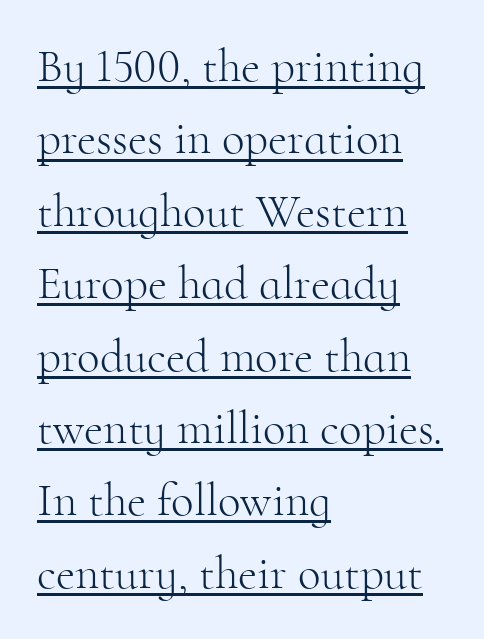
The image shows 47 px light serif type, upright; set left-aligned, normal line spacing (1.54x), normal letter spacing, underlined; high stroke contrast and a small x-height.
